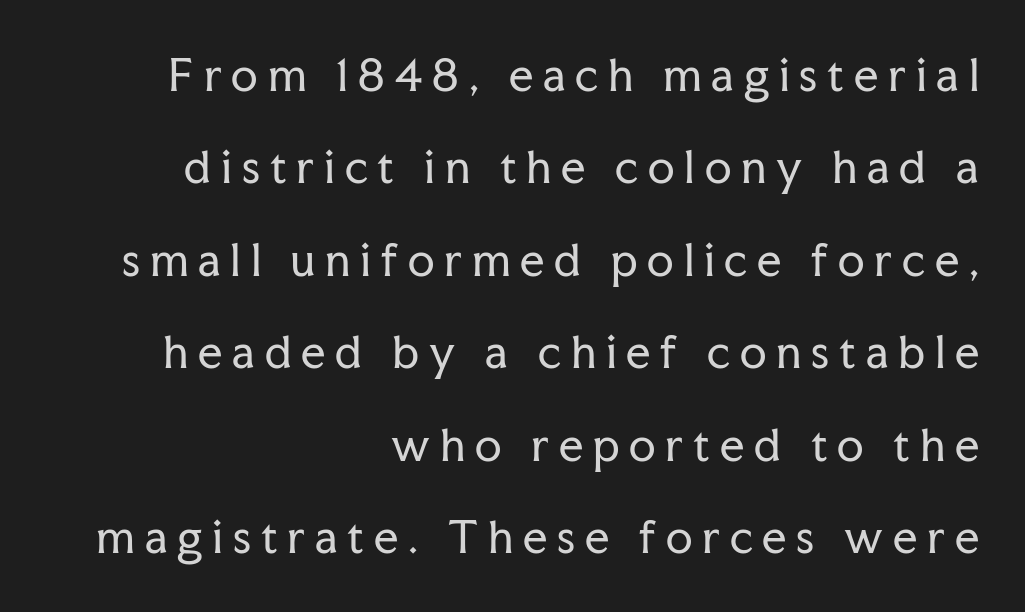
The image shows 43 px regular-weight serif type, upright; set right-aligned, loose line spacing (2.15x), unusually wide letter spacing (+0.23 em), not underlined; low stroke contrast and a medium x-height.
